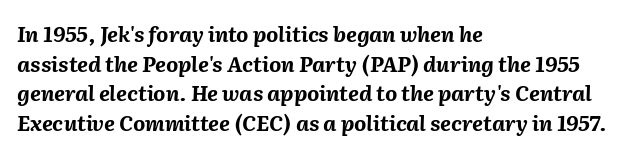
{"italic": "yes", "lean": "right", "slant_degrees": 2, "bold": "yes", "underline": "no", "align": "left", "line_spacing": "normal", "line_spacing_ratio": 1.41, "letter_spacing": "normal", "letter_spacing_em": 0.0, "glyph_px": 21}
